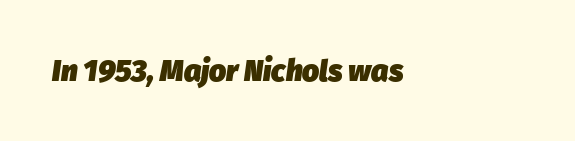
Q: Is the text bold? A: Yes.
Q: Is the text italic (slanted)? A: Yes, it leans right by about 8 degrees.
Q: Is the text underlined? A: No.
Q: How is the paragraph aligned? A: Left-aligned.
Q: Is the spacing between letters normal or unusually wide? A: Normal.
Q: Width (condensed, normal, or wide)? A: Normal.
Q: Stroke contrast? A: Low.
Q: x-height? A: Medium.
Q: Monospaced? A: No.
